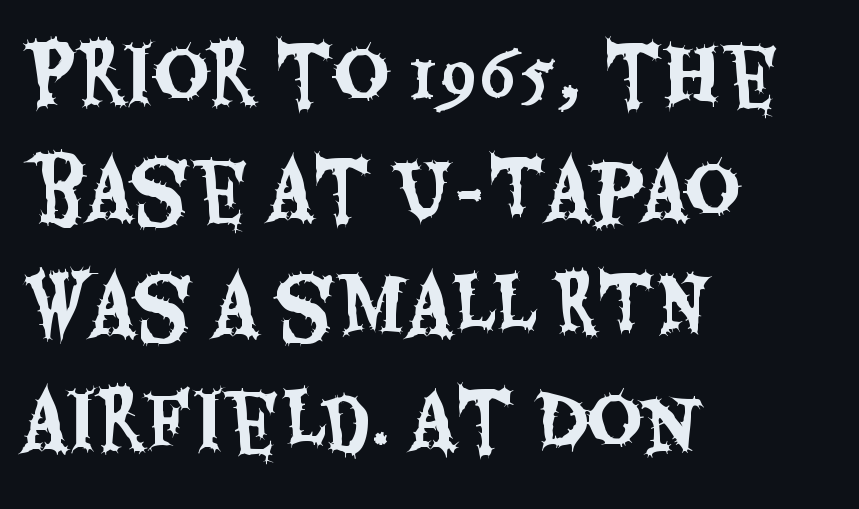
Is this a fixed-width face? No — the glyphs have proportional, varying widths. Nobody drew a line under any word here. Look at the bottom of the vertical strokes: they stop flat, with no serifs. Between one letter and the next there's only the usual sliver of space.
